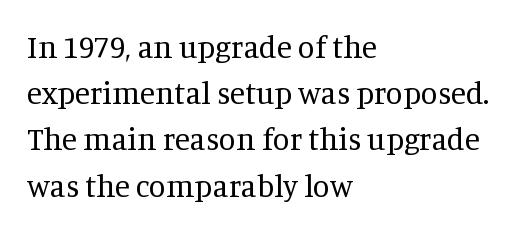
{"serif": "yes", "italic": "no", "bold": "no", "weight": "regular", "width": "normal", "stroke_contrast": "medium", "x_height": "large", "monospaced": "no", "underline": "no", "align": "left", "line_spacing": "normal", "line_spacing_ratio": 1.49, "letter_spacing": "normal", "letter_spacing_em": 0.0, "glyph_px": 31}
